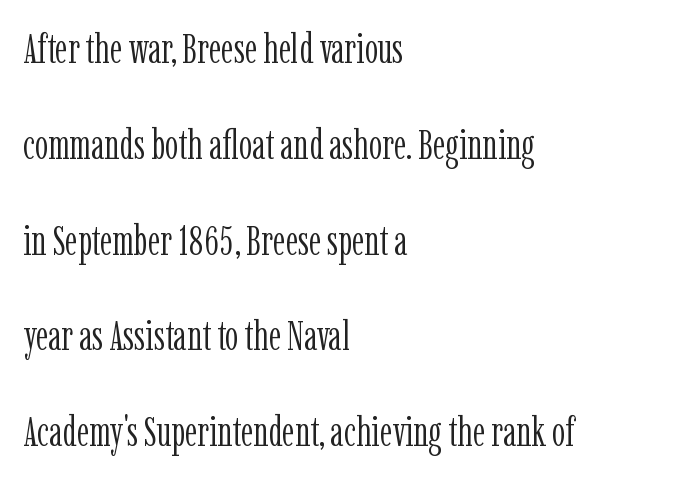
{"serif": "yes", "italic": "no", "bold": "no", "weight": "light", "width": "condensed", "stroke_contrast": "low", "x_height": "medium", "monospaced": "no", "underline": "no", "align": "left", "line_spacing": "loose", "line_spacing_ratio": 2.28, "letter_spacing": "normal", "letter_spacing_em": 0.0, "glyph_px": 42}
